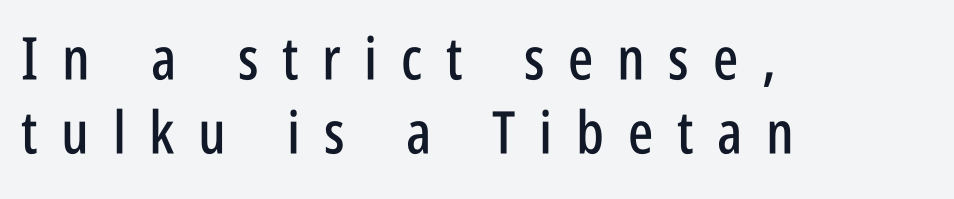
Q: Is the text italic (slanted)? A: No, it is upright.
Q: Is the typeface a serif or a sans-serif typeface? A: Sans-serif.
Q: Is the text underlined? A: No.
Q: How is the paragraph aligned? A: Left-aligned.
Q: Is the spacing between letters normal or unusually wide? A: Unusually wide.
Q: Is the spacing between lines tight, normal or loose? A: Normal.
Q: Width (condensed, normal, or wide)? A: Condensed.
Q: Stroke contrast? A: Low.
Q: x-height? A: Large.
Q: Monospaced? A: No.
